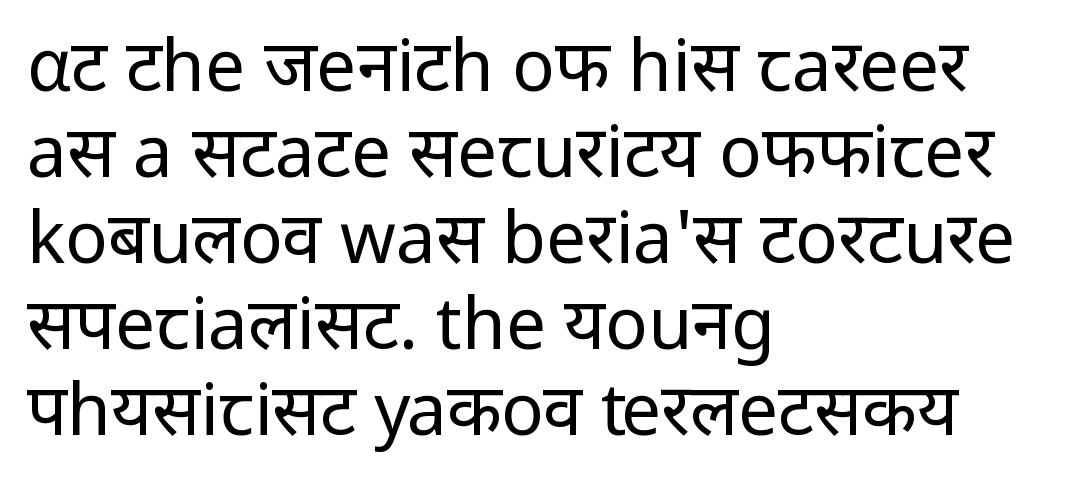
Character widths vary here, with narrow letters taking less room than wide ones. The text block is weighted toward the left margin, trailing off unevenly rightward. Notice how the stems are strictly vertical — no italics here. Each word holds together tightly as a unit, with standard inter-letter gaps. Quick note: underline off.
